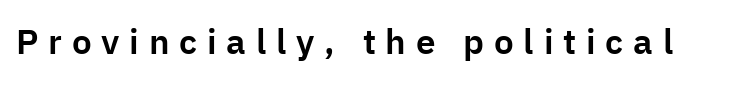
The image shows 35 px sans-serif type, upright; set unusually wide letter spacing (+0.28 em), not underlined; low stroke contrast and a medium x-height.
